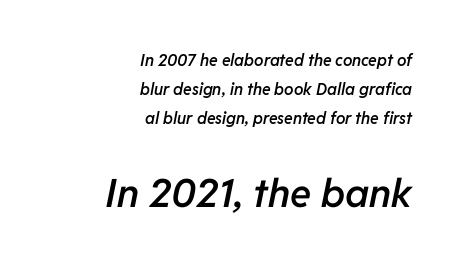
Horizontally, the lines are justified to the trailing edge only. The specimen omits any rule beneath the text block's lines. The font is running at a semibold setting, under full bold. Tall strokes in this sample are angled rather than plumb. The tracking reads as untouched default to a designer's eye.
